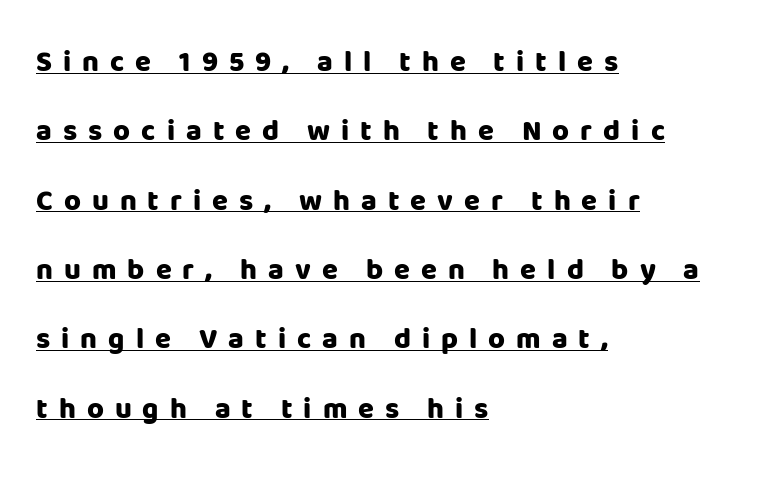
{"serif": "no", "italic": "no", "bold": "yes", "weight": "heavy", "width": "normal", "stroke_contrast": "low", "x_height": "large", "monospaced": "no", "underline": "yes", "align": "left", "line_spacing": "loose", "line_spacing_ratio": 2.39, "letter_spacing": "wide", "letter_spacing_em": 0.38, "glyph_px": 29}
